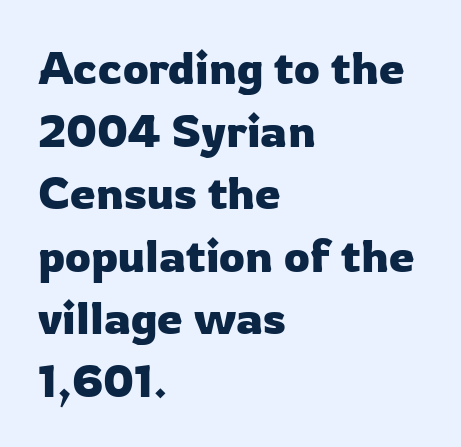
Q: Is the text italic (slanted)? A: No, it is upright.
Q: Is the typeface a serif or a sans-serif typeface? A: Sans-serif.
Q: Is the text underlined? A: No.
Q: How is the paragraph aligned? A: Left-aligned.
Q: Is the spacing between letters normal or unusually wide? A: Normal.
Q: Is the spacing between lines tight, normal or loose? A: Normal.
Q: Width (condensed, normal, or wide)? A: Normal.
Q: Stroke contrast? A: Low.
Q: x-height? A: Medium.
Q: Monospaced? A: No.
